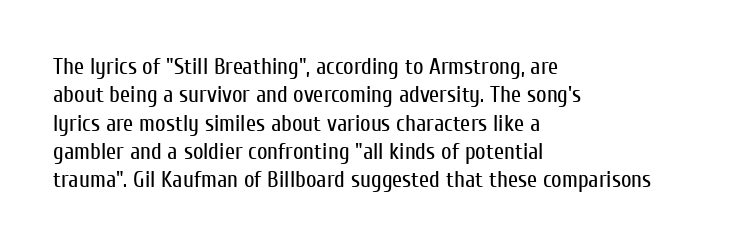
{"italic": "no", "bold": "no", "underline": "no", "align": "left", "line_spacing_ratio": 1.23, "letter_spacing": "normal", "letter_spacing_em": 0.0, "glyph_px": 23}
